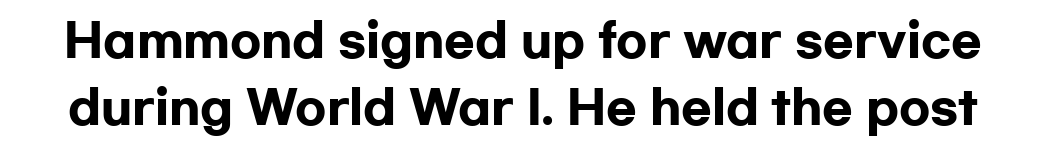
The vertical gap from one line to the next is medium. A typesetter would call this proportional, since set widths differ per character. Beneath every word, the page is bare. Set as a true bold cut, around the 700 mark. Nope, no serifs anywhere on these letters. Posture: upright roman.
